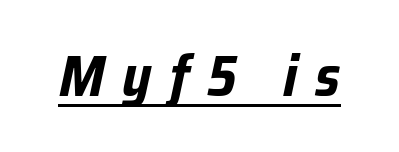
The image shows 58 px bold, condensed type, italic (leaning right); set unusually wide letter spacing (+0.3 em), underlined; low stroke contrast and a medium x-height.
